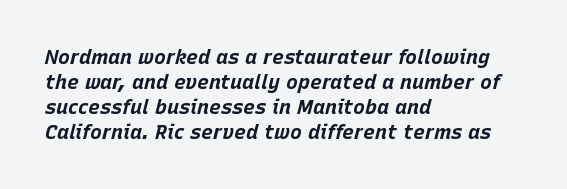
The image shows 20 px bold type, italic (leaning right); set left-aligned, normal line spacing (1.25x), normal letter spacing, not underlined.
